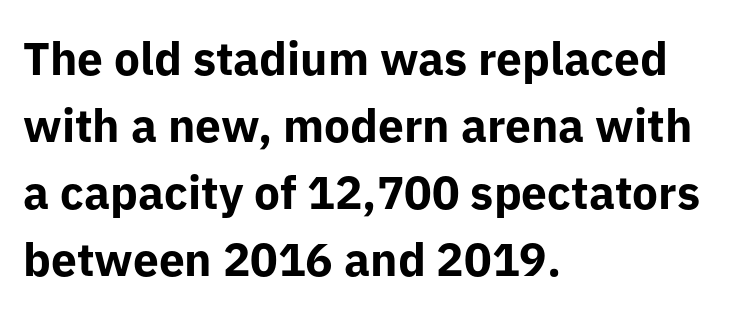
{"serif": "no", "italic": "no", "bold": "yes", "weight": "bold", "width": "normal", "stroke_contrast": "low", "x_height": "medium", "monospaced": "no", "underline": "no", "align": "left", "line_spacing": "normal", "line_spacing_ratio": 1.46, "letter_spacing": "normal", "letter_spacing_em": 0.0, "glyph_px": 46}
